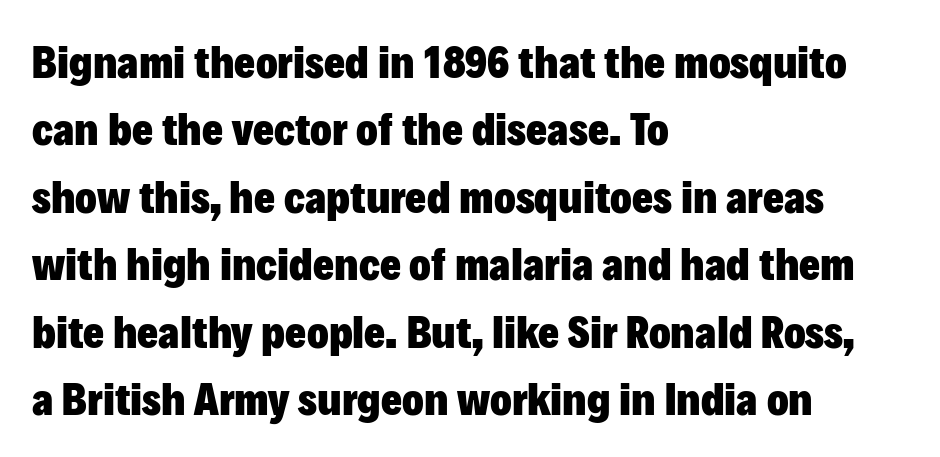
Q: Is the text bold? A: Yes.
Q: Is the text italic (slanted)? A: No, it is upright.
Q: Is the typeface a serif or a sans-serif typeface? A: Sans-serif.
Q: Is the text underlined? A: No.
Q: How is the paragraph aligned? A: Left-aligned.
Q: Is the spacing between letters normal or unusually wide? A: Normal.
Q: Is the spacing between lines tight, normal or loose? A: Normal.
Q: Width (condensed, normal, or wide)? A: Normal.
Q: Stroke contrast? A: Low.
Q: x-height? A: Medium.
Q: Monospaced? A: No.
